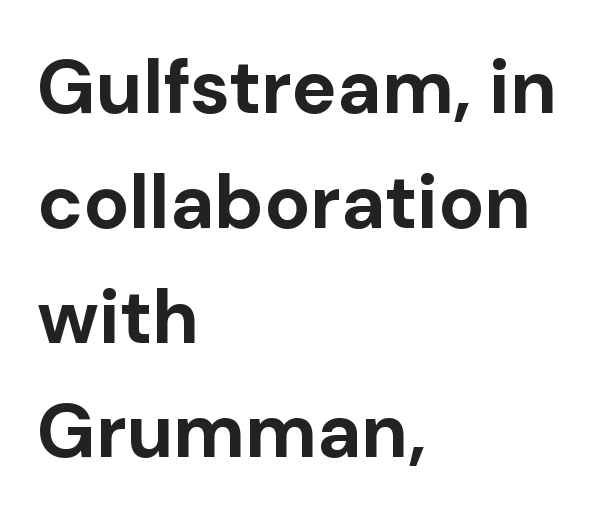
Short and long lines alike share a common starting point at left. These lines are rendered in a variable-pitch font. Strokes here are thick enough to call this a true bold. Underlining? Definitely not there. One glance says typical: line gaps are just what's usual.
